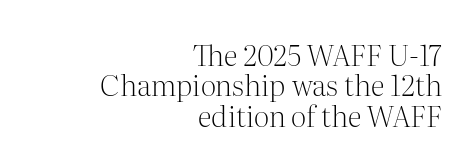
Q: Is the text bold? A: No.
Q: Is the text italic (slanted)? A: No, it is upright.
Q: Is the typeface a serif or a sans-serif typeface? A: Serif.
Q: Is the text underlined? A: No.
Q: How is the paragraph aligned? A: Right-aligned.
Q: Is the spacing between letters normal or unusually wide? A: Normal.
Q: Is the spacing between lines tight, normal or loose? A: Tight.
Q: Width (condensed, normal, or wide)? A: Normal.
Q: Stroke contrast? A: Medium.
Q: x-height? A: Medium.
Q: Monospaced? A: No.
